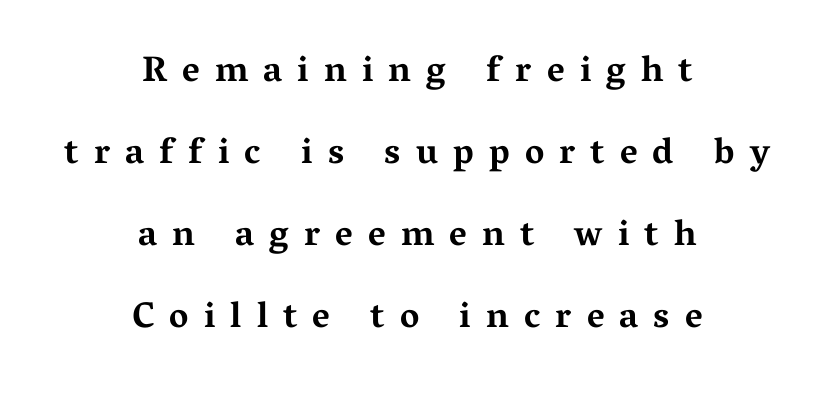
Q: Is the text bold? A: Yes.
Q: Is the text italic (slanted)? A: No, it is upright.
Q: Is the typeface a serif or a sans-serif typeface? A: Serif.
Q: Is the text underlined? A: No.
Q: How is the paragraph aligned? A: Centered.
Q: Is the spacing between letters normal or unusually wide? A: Unusually wide.
Q: Is the spacing between lines tight, normal or loose? A: Loose.
Q: Width (condensed, normal, or wide)? A: Wide.
Q: Stroke contrast? A: Medium.
Q: x-height? A: Medium.
Q: Monospaced? A: No.
